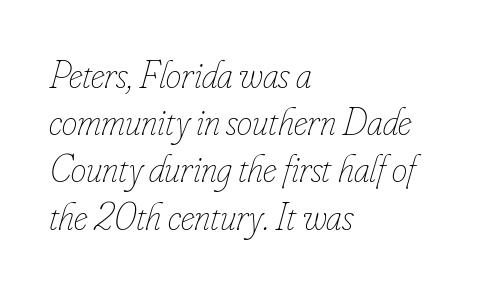
Heaviness? Minimal to ordinary, like unemphasized prose. Posture: slanted. Which margin do the lines hug? The left one — the right edge is uneven. The zone under the glyphs is completely vacant. Is this a fixed-width face? No — the glyphs have proportional, varying widths. Spacing between characters is what you'd get straight out of the box.
